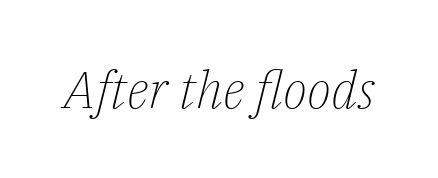
The image shows 51 px light serif type, italic (leaning right); set normal letter spacing, not underlined; low stroke contrast and a medium x-height.
